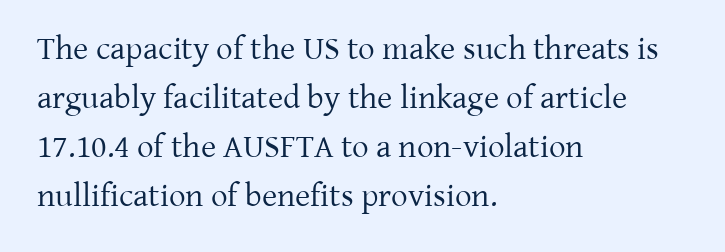
The image shows 33 px regular-weight serif type, upright; set left-aligned, normal line spacing (1.48x), normal letter spacing, not underlined; low stroke contrast and a medium x-height.
